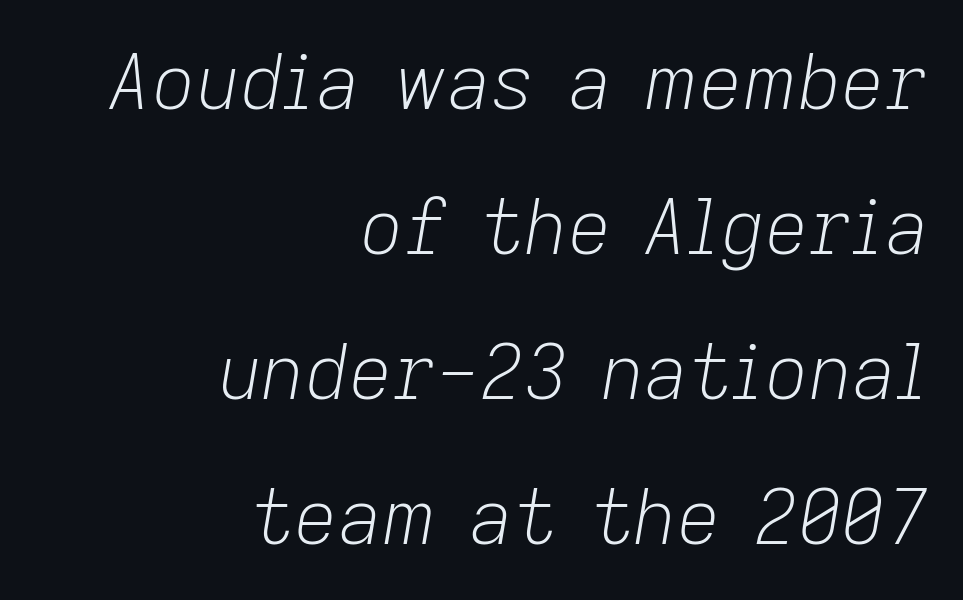
The image shows 76 px light type, italic (leaning right); set right-aligned, loose line spacing (1.91x), normal letter spacing, not underlined; low stroke contrast and a medium x-height.
